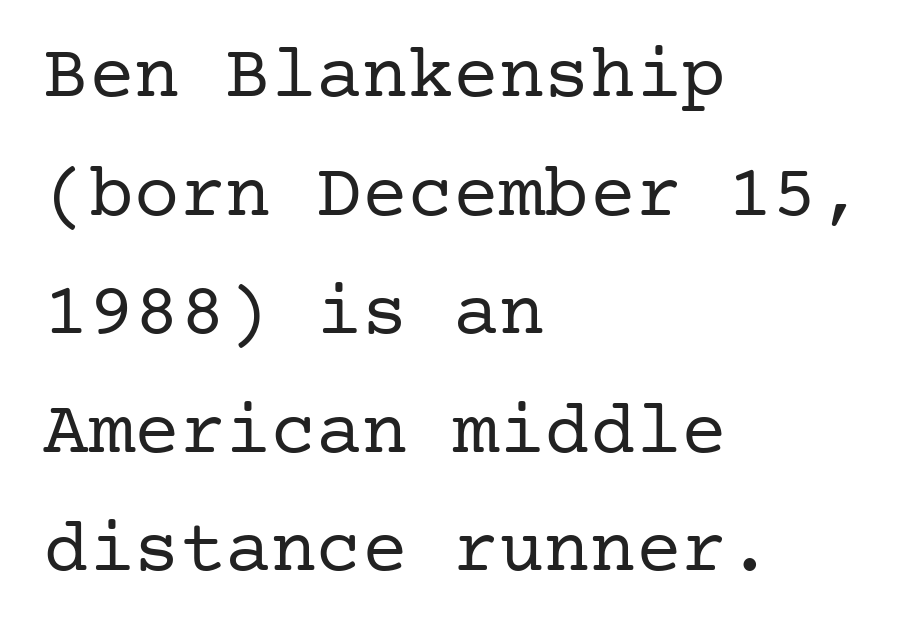
{"serif": "yes", "italic": "no", "bold": "no", "weight": "regular", "width": "normal", "stroke_contrast": "low", "x_height": "medium", "underline": "no", "align": "left", "line_spacing": "normal", "line_spacing_ratio": 1.56, "letter_spacing": "normal", "letter_spacing_em": 0.0, "glyph_px": 76}
